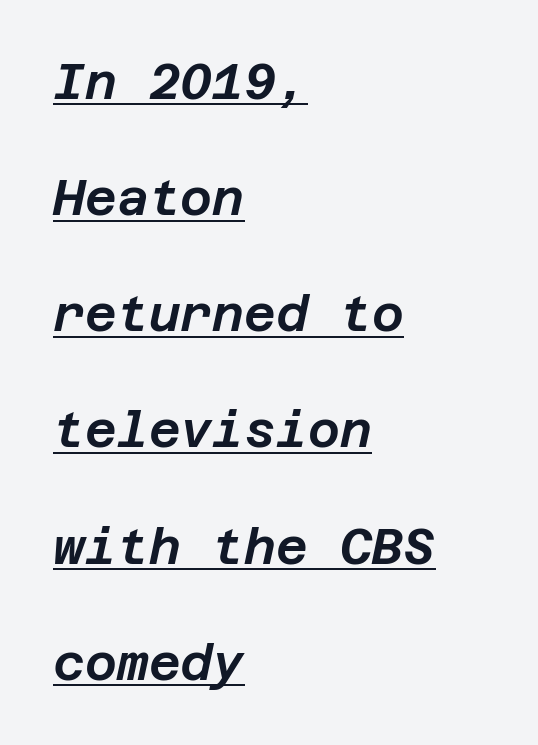
The image shows 49 px text type, italic (leaning right); set left-aligned, loose line spacing (2.37x), normal letter spacing, underlined; low stroke contrast and a large x-height.
